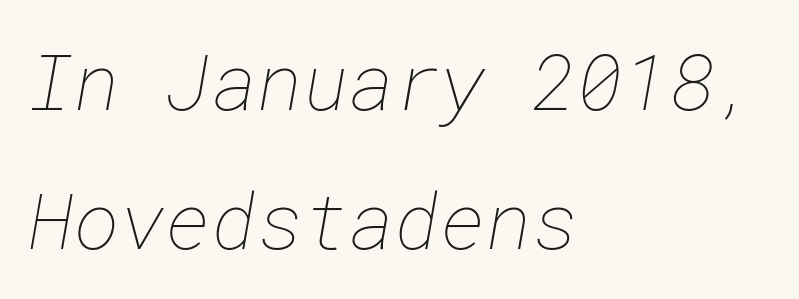
{"bold": "no", "weight": "thin", "width": "normal", "stroke_contrast": "low", "x_height": "medium", "underline": "no", "align": "left", "line_spacing_ratio": 1.78, "letter_spacing": "normal", "letter_spacing_em": 0.0, "glyph_px": 78}
